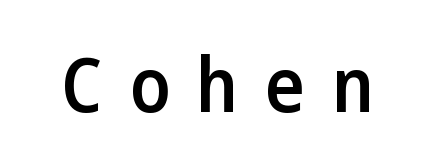
Q: Is the text bold? A: Semi-bold.
Q: Is the text italic (slanted)? A: No, it is upright.
Q: Is the typeface a serif or a sans-serif typeface? A: Sans-serif.
Q: Is the text underlined? A: No.
Q: Is the spacing between letters normal or unusually wide? A: Unusually wide.
Q: Width (condensed, normal, or wide)? A: Condensed.
Q: Stroke contrast? A: Low.
Q: x-height? A: Medium.
